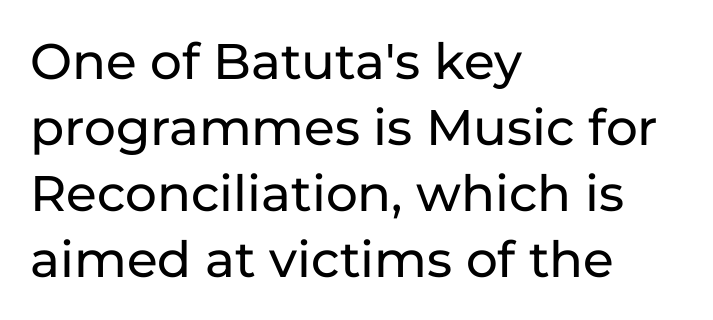
{"serif": "no", "italic": "no", "width": "normal", "stroke_contrast": "low", "x_height": "medium", "monospaced": "no", "underline": "no", "align": "left", "line_spacing": "normal", "line_spacing_ratio": 1.32, "letter_spacing": "normal", "letter_spacing_em": 0.0, "glyph_px": 50}
